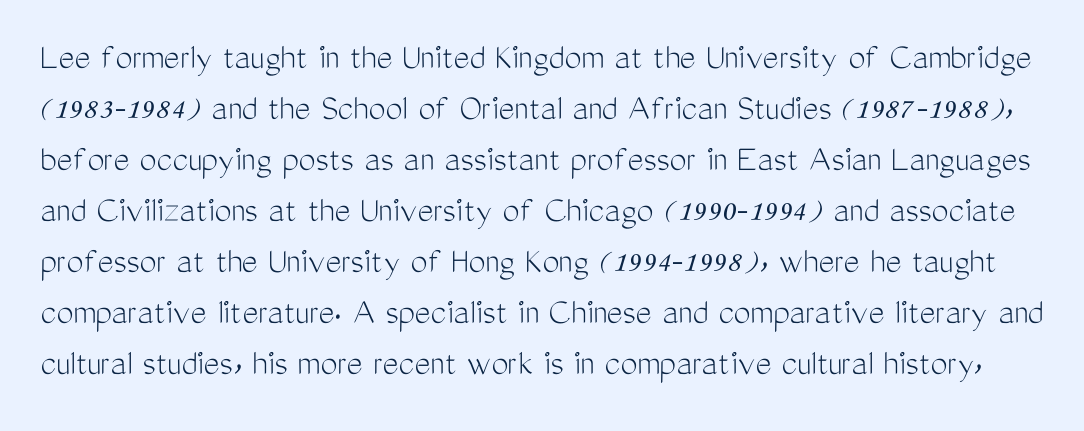
Q: Is the text bold? A: No.
Q: Is the text italic (slanted)? A: No, it is upright.
Q: Is the typeface a serif or a sans-serif typeface? A: Sans-serif.
Q: Is the text underlined? A: No.
Q: Is the spacing between letters normal or unusually wide? A: Normal.
Q: Is the spacing between lines tight, normal or loose? A: Normal.
Q: Width (condensed, normal, or wide)? A: Condensed.
Q: Stroke contrast? A: Medium.
Q: x-height? A: Medium.
Q: Monospaced? A: No.
